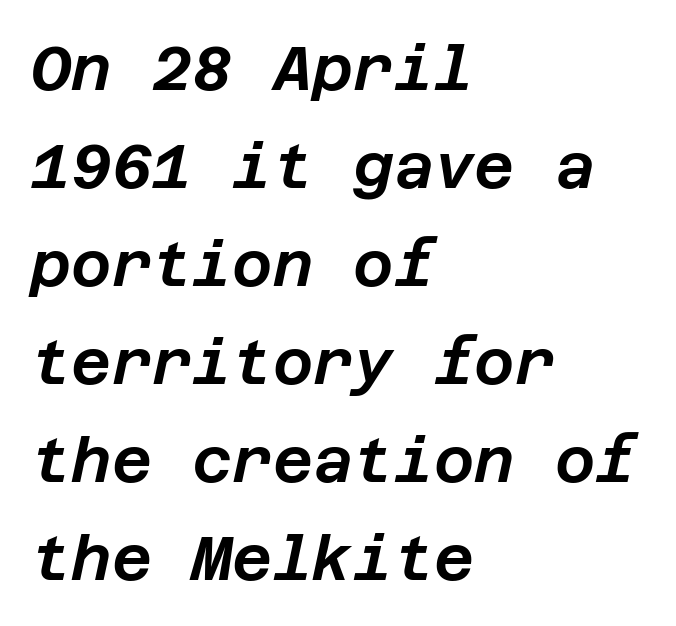
The block of text has a typical density, with ordinary space between rows. Nobody drew a line under any word here. A typesetter would call this zero additional tracking. Tall strokes in this sample are angled rather than plumb. Reading down the block, your eye returns to a fixed left position each line.
